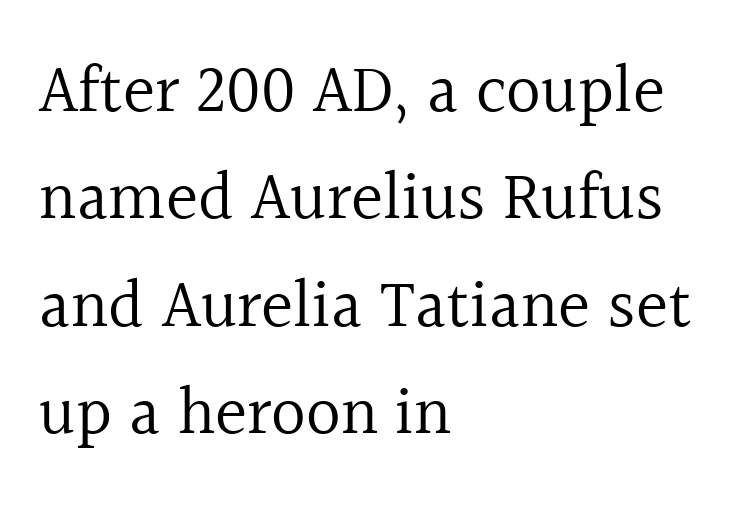
{"serif": "yes", "italic": "no", "bold": "no", "weight": "regular", "width": "normal", "x_height": "medium", "monospaced": "no", "underline": "no", "align": "left", "line_spacing": "normal", "line_spacing_ratio": 1.58, "letter_spacing": "normal", "letter_spacing_em": 0.0, "glyph_px": 68}
